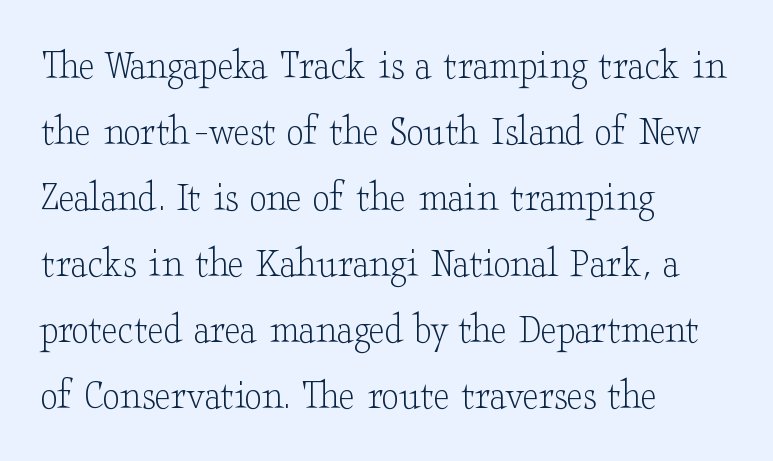
Q: Is the text bold? A: No.
Q: Is the text italic (slanted)? A: No, it is upright.
Q: Is the typeface a serif or a sans-serif typeface? A: Serif.
Q: Is the text underlined? A: No.
Q: How is the paragraph aligned? A: Left-aligned.
Q: Is the spacing between letters normal or unusually wide? A: Normal.
Q: Is the spacing between lines tight, normal or loose? A: Normal.
Q: Width (condensed, normal, or wide)? A: Wide.
Q: Stroke contrast? A: Low.
Q: x-height? A: Small.
Q: Monospaced? A: No.
